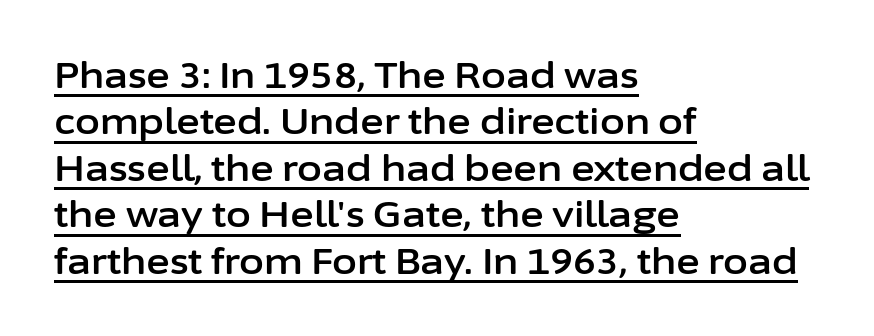
{"serif": "no", "italic": "no", "width": "normal", "stroke_contrast": "low", "x_height": "medium", "monospaced": "no", "underline": "yes", "align": "left", "line_spacing": "normal", "line_spacing_ratio": 1.29, "letter_spacing": "normal", "letter_spacing_em": 0.0, "glyph_px": 36}
